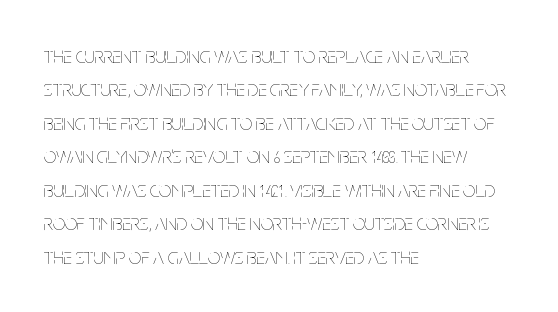
Q: Is the text bold? A: No.
Q: Is the text italic (slanted)? A: No, it is upright.
Q: Is the text underlined? A: No.
Q: How is the paragraph aligned? A: Left-aligned.
Q: Is the spacing between letters normal or unusually wide? A: Normal.
Q: Is the spacing between lines tight, normal or loose? A: Normal.
